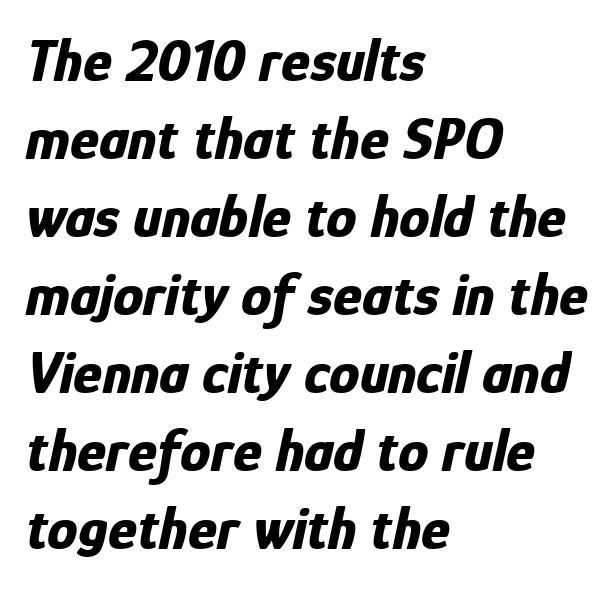
Q: Is the text bold? A: Yes.
Q: Is the text italic (slanted)? A: Yes, it leans right by about 12 degrees.
Q: Is the text underlined? A: No.
Q: How is the paragraph aligned? A: Left-aligned.
Q: Is the spacing between letters normal or unusually wide? A: Normal.
Q: Is the spacing between lines tight, normal or loose? A: Normal.
Q: Width (condensed, normal, or wide)? A: Condensed.
Q: Stroke contrast? A: Low.
Q: x-height? A: Medium.
Q: Monospaced? A: No.
